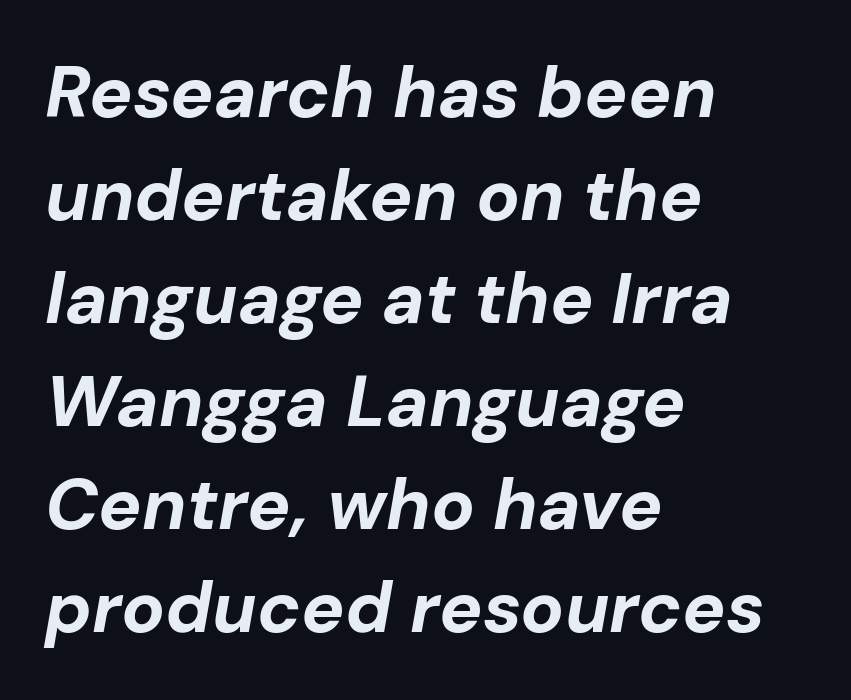
The image shows 72 px bold type, italic (leaning right); set left-aligned, normal line spacing (1.43x), normal letter spacing, not underlined; low stroke contrast and a medium x-height.
